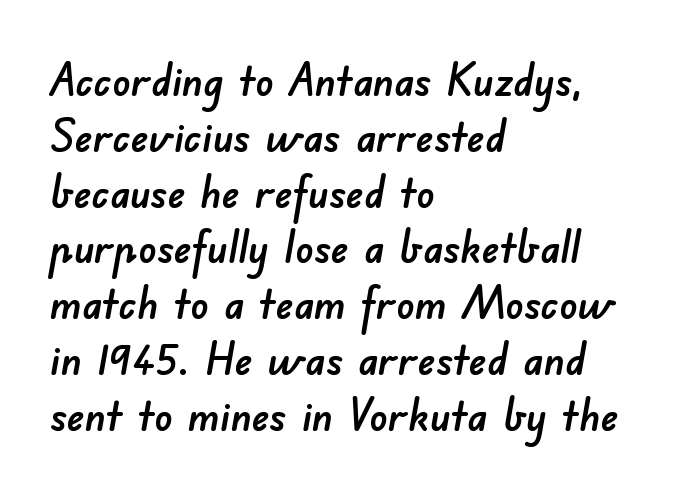
{"serif": "no", "width": "normal", "stroke_contrast": "low", "x_height": "small", "monospaced": "no", "underline": "no", "align": "left", "line_spacing_ratio": 1.24, "letter_spacing": "normal", "letter_spacing_em": 0.0, "glyph_px": 45}
